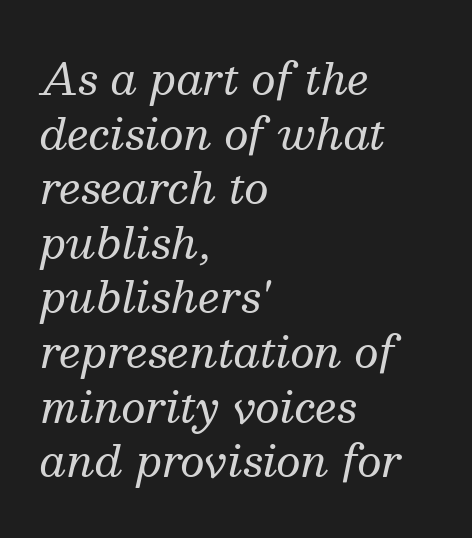
The letters look calm and open, with moderate or lighter stems. A clean baseline with only descenders dipping below it. Each new line begins a customary step beneath the previous one. Look at the bottom of the vertical strokes: they flare into serifs here. The lines in this sample share a left origin and differ only in where they stop.
